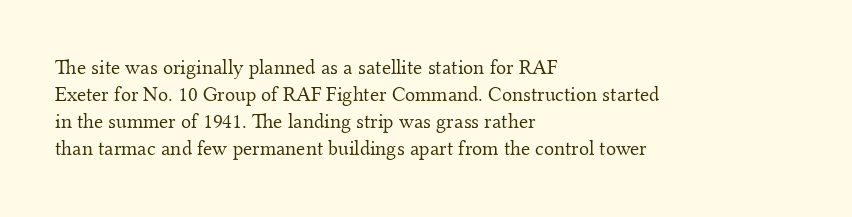
The passage shown is not underscored anywhere. Summary of vertical rhythm: regular, with standard interline spacing. The rag falls on the right side of this text block. Notice how the stems are strictly vertical — no italics here. Vertical stems look standard width or narrower in stroke.
